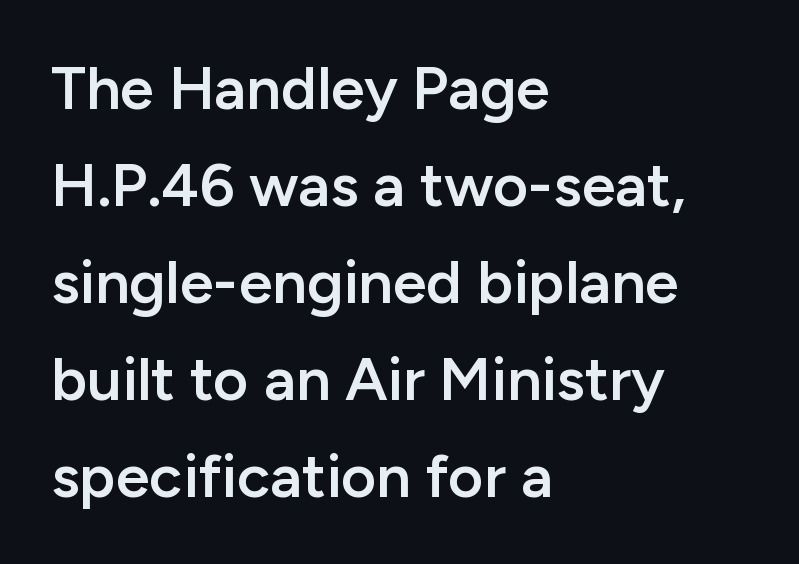
Q: Is the text bold? A: Semi-bold.
Q: Is the text italic (slanted)? A: No, it is upright.
Q: Is the typeface a serif or a sans-serif typeface? A: Sans-serif.
Q: Is the text underlined? A: No.
Q: How is the paragraph aligned? A: Left-aligned.
Q: Is the spacing between letters normal or unusually wide? A: Normal.
Q: Is the spacing between lines tight, normal or loose? A: Normal.
Q: Width (condensed, normal, or wide)? A: Normal.
Q: Stroke contrast? A: Low.
Q: x-height? A: Medium.
Q: Monospaced? A: No.
